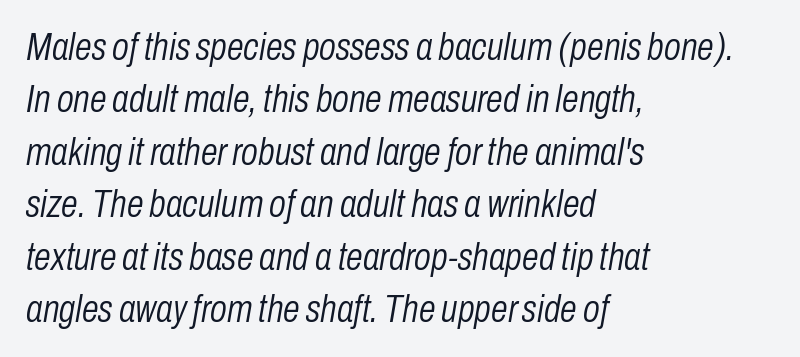
The glyphs look as if they've been sheared to an angle. Quick note: interline space is typical. The font is comparable to plain body text, perhaps lighter. This sample has the flowing, uneven cadence of proportional lettering. Any mark beneath the type? The region is blank. A typesetter would call this zero additional tracking.
